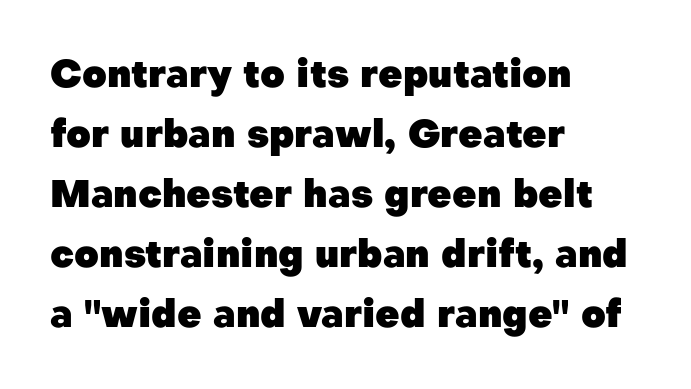
{"serif": "no", "italic": "no", "bold": "yes", "weight": "heavy", "width": "normal", "stroke_contrast": "low", "x_height": "medium", "monospaced": "no", "underline": "no", "align": "left", "line_spacing": "normal", "line_spacing_ratio": 1.58, "letter_spacing": "normal", "letter_spacing_em": 0.0, "glyph_px": 38}
